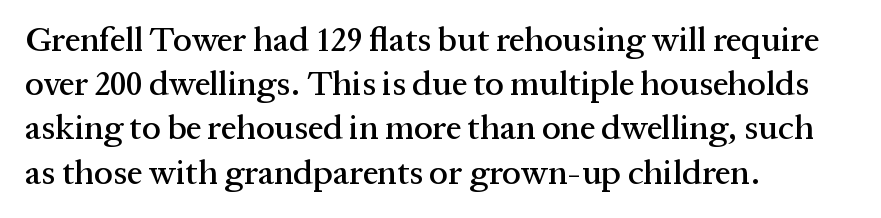
The image shows 34 px serif type, upright; set left-aligned, normal line spacing (1.3x), normal letter spacing, not underlined; medium stroke contrast and a medium x-height.
